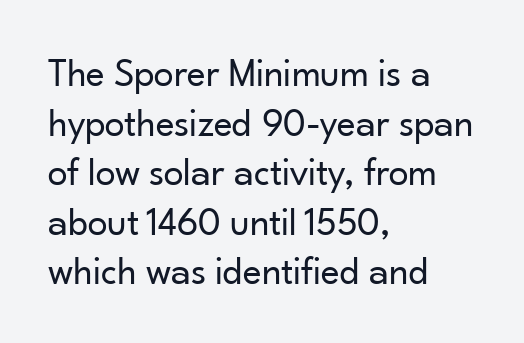
Q: Is the text bold? A: No.
Q: Is the text italic (slanted)? A: No, it is upright.
Q: Is the typeface a serif or a sans-serif typeface? A: Sans-serif.
Q: Is the text underlined? A: No.
Q: How is the paragraph aligned? A: Left-aligned.
Q: Is the spacing between letters normal or unusually wide? A: Normal.
Q: Width (condensed, normal, or wide)? A: Normal.
Q: Stroke contrast? A: Low.
Q: x-height? A: Small.
Q: Monospaced? A: No.
